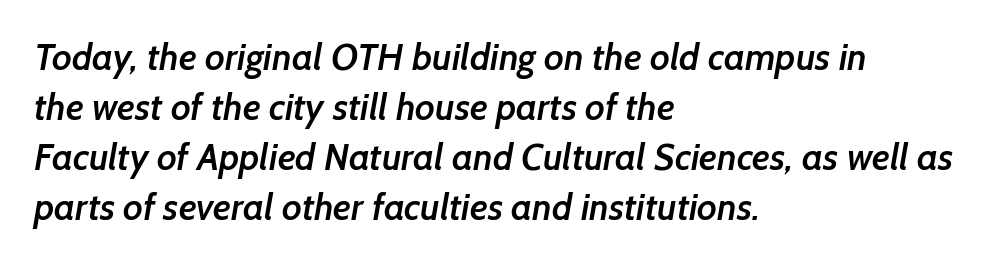
The image shows 37 px semibold sans-serif type; set left-aligned, normal line spacing (1.35x), normal letter spacing, not underlined; low stroke contrast and a medium x-height.
